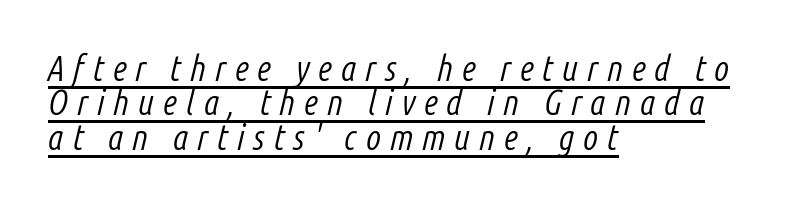
The image shows 35 px light, condensed type, italic (leaning right); set left-aligned, tight line spacing (0.98x), unusually wide letter spacing (+0.25 em), underlined; low stroke contrast and a medium x-height.
